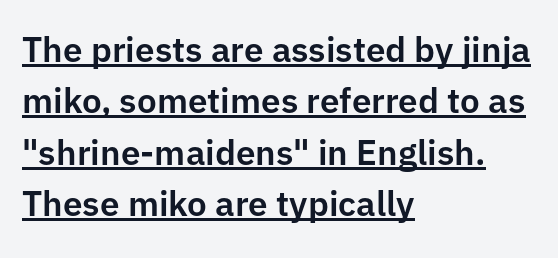
The image shows 35 px sans-serif type, upright; set left-aligned, normal line spacing (1.47x), normal letter spacing, underlined; low stroke contrast and a medium x-height.
